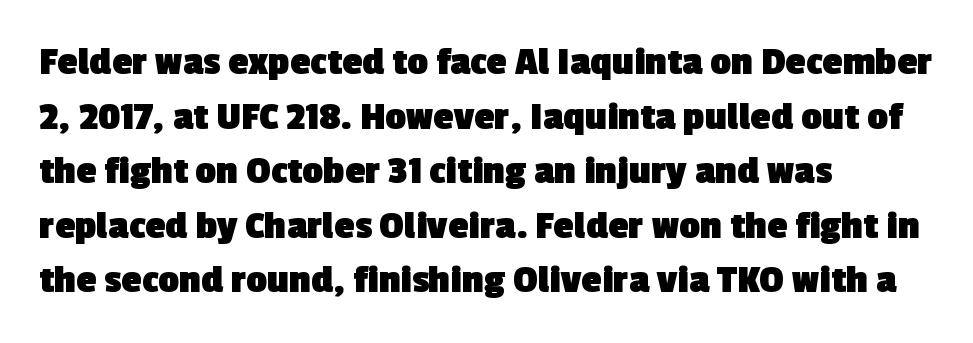
The image shows 41 px heavy sans-serif type; set left-aligned, normal line spacing (1.33x), normal letter spacing, not underlined; a medium x-height.
